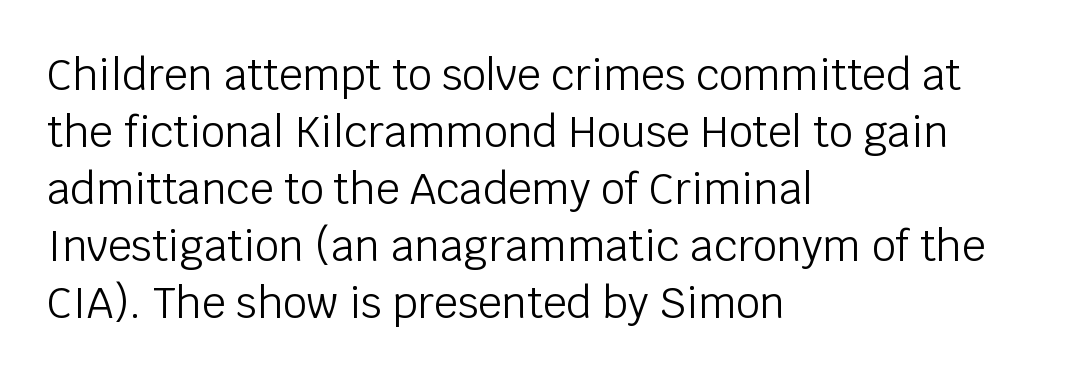
{"serif": "no", "italic": "no", "bold": "no", "weight": "light", "width": "normal", "stroke_contrast": "low", "x_height": "large", "monospaced": "no", "underline": "no", "align": "left", "line_spacing": "normal", "line_spacing_ratio": 1.36, "letter_spacing": "normal", "letter_spacing_em": 0.0, "glyph_px": 42}
